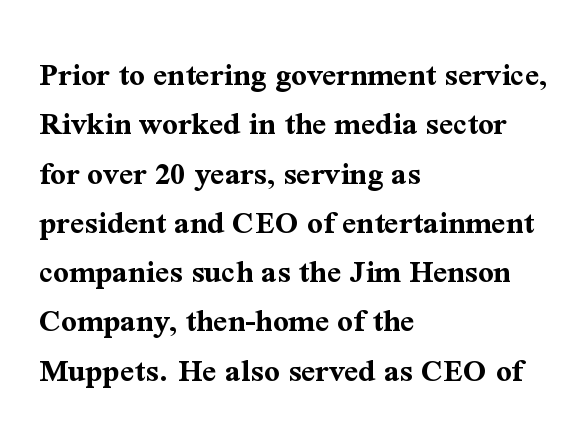
The image shows 34 px bold serif type, upright; set left-aligned, normal line spacing (1.45x), normal letter spacing, not underlined; medium stroke contrast and a medium x-height.
